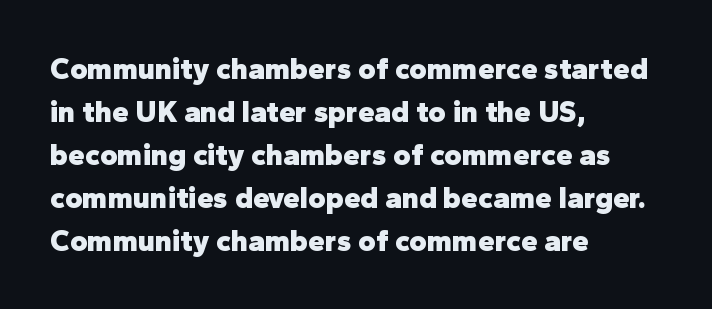
Tracking value appears to be zero — textbook default spacing. Unlike a traditional serif, this face leaves its strokes unadorned. The baseline area is clear. You can tell it's not italic because the verticals are truly vertical.
